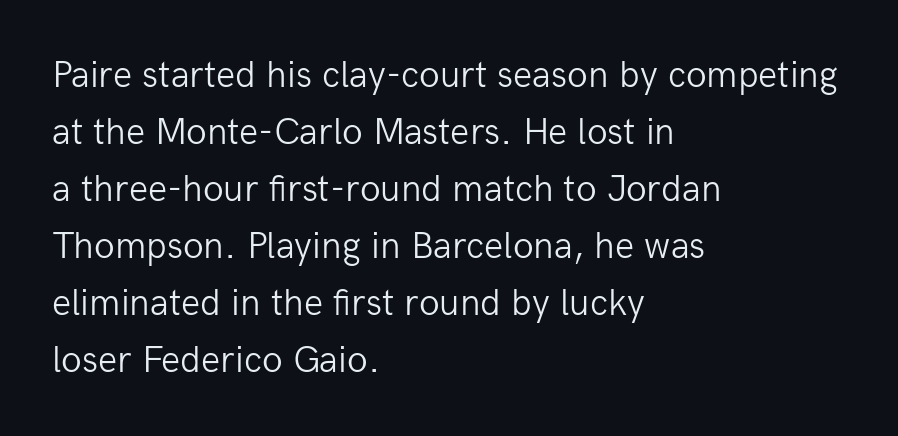
The image shows 38 px light sans-serif type, upright; set left-aligned, normal line spacing (1.5x), normal letter spacing, not underlined; low stroke contrast and a medium x-height.
